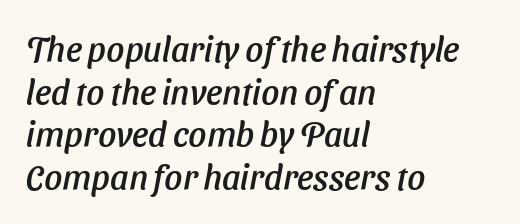
The image shows 35 px text type, italic (leaning right); set left-aligned, line spacing 1.22x, normal letter spacing, not underlined; low stroke contrast and a medium x-height.
